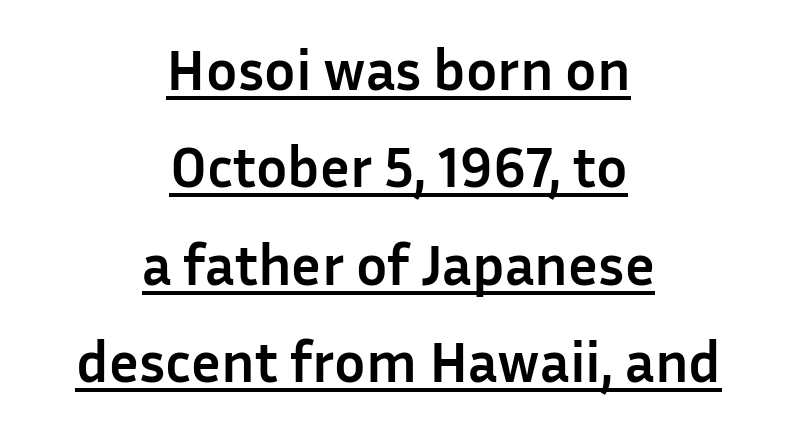
The image shows 58 px semibold sans-serif type, upright; set centered, normal line spacing (1.68x), normal letter spacing, underlined; low stroke contrast and a medium x-height.
